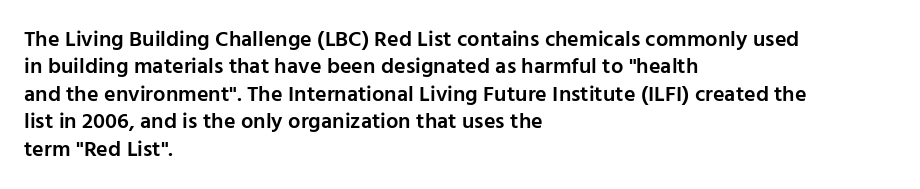
Q: Is the text bold? A: Semi-bold.
Q: Is the text italic (slanted)? A: No, it is upright.
Q: Is the text underlined? A: No.
Q: How is the paragraph aligned? A: Left-aligned.
Q: Is the spacing between letters normal or unusually wide? A: Normal.
Q: Is the spacing between lines tight, normal or loose? A: Normal.
